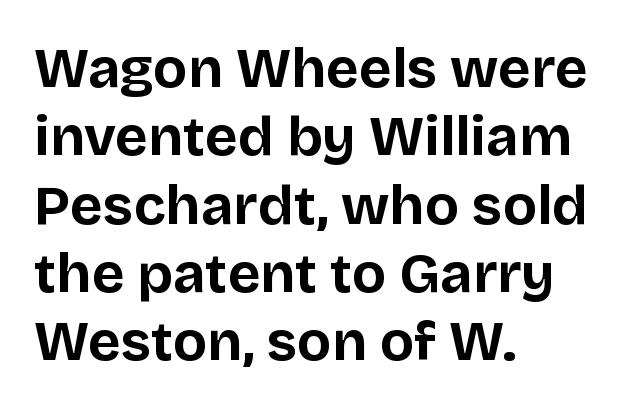
The image shows 56 px bold sans-serif type, upright; set left-aligned, line spacing 1.22x, normal letter spacing, not underlined; low stroke contrast and a large x-height.
